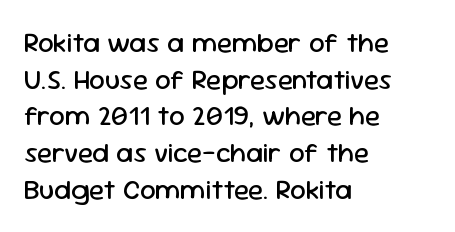
Q: Is the text bold? A: No.
Q: Is the text italic (slanted)? A: No, it is upright.
Q: Is the typeface a serif or a sans-serif typeface? A: Sans-serif.
Q: Is the text underlined? A: No.
Q: How is the paragraph aligned? A: Left-aligned.
Q: Is the spacing between letters normal or unusually wide? A: Normal.
Q: Is the spacing between lines tight, normal or loose? A: Normal.
Q: Width (condensed, normal, or wide)? A: Normal.
Q: Stroke contrast? A: Low.
Q: x-height? A: Medium.
Q: Monospaced? A: No.
